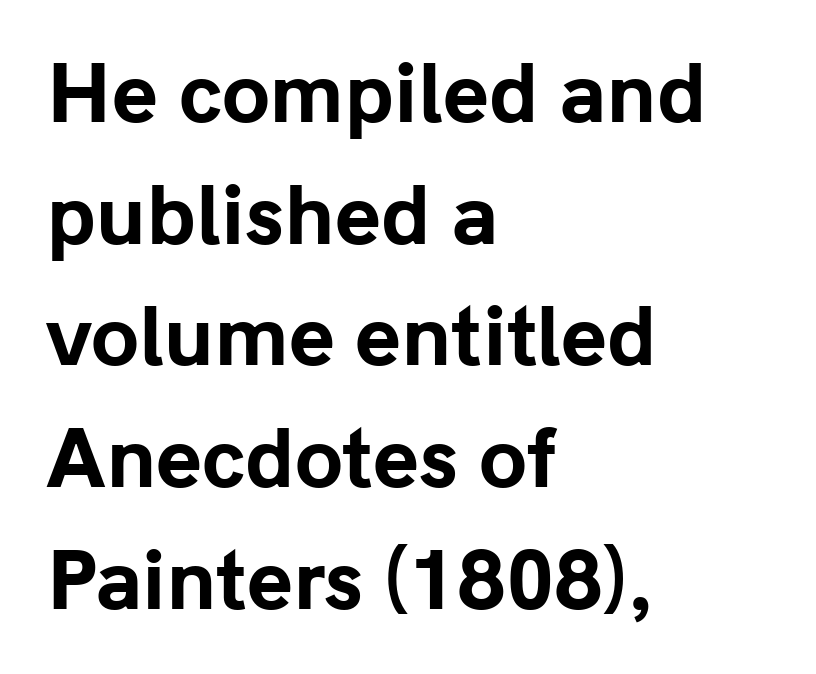
The image shows 78 px bold sans-serif type, upright; set left-aligned, normal line spacing (1.56x), normal letter spacing, not underlined; low stroke contrast and a medium x-height.
